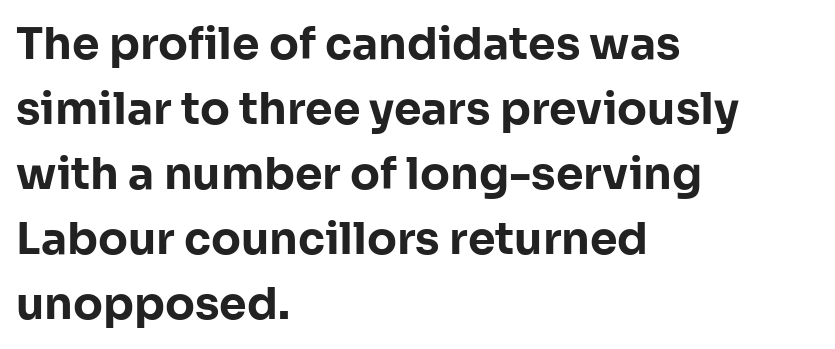
Q: Is the text bold? A: Yes.
Q: Is the text italic (slanted)? A: No, it is upright.
Q: Is the typeface a serif or a sans-serif typeface? A: Sans-serif.
Q: Is the text underlined? A: No.
Q: How is the paragraph aligned? A: Left-aligned.
Q: Is the spacing between letters normal or unusually wide? A: Normal.
Q: Is the spacing between lines tight, normal or loose? A: Normal.
Q: Width (condensed, normal, or wide)? A: Normal.
Q: Stroke contrast? A: Low.
Q: x-height? A: Medium.
Q: Monospaced? A: No.
